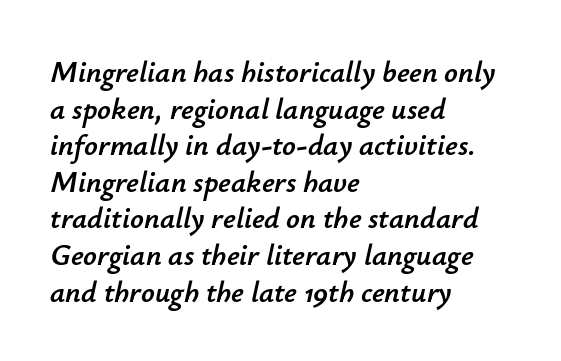
{"italic": "yes", "lean": "right", "slant_degrees": 12, "width": "normal", "stroke_contrast": "low", "x_height": "small", "monospaced": "no", "underline": "no", "align": "left", "line_spacing_ratio": 1.22, "letter_spacing": "normal", "letter_spacing_em": 0.0, "glyph_px": 30}
